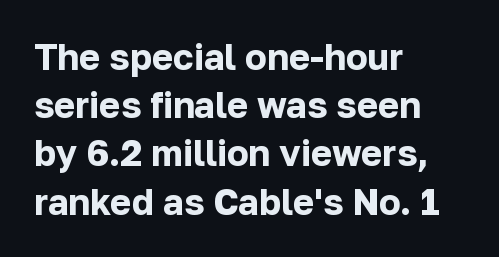
Are there feet on the stems? There aren't — it's a sans. Bold? Absolutely — the strokes are thick and heavy. In CSS terms this would be text-align: left. Quick note: interline space is typical.
